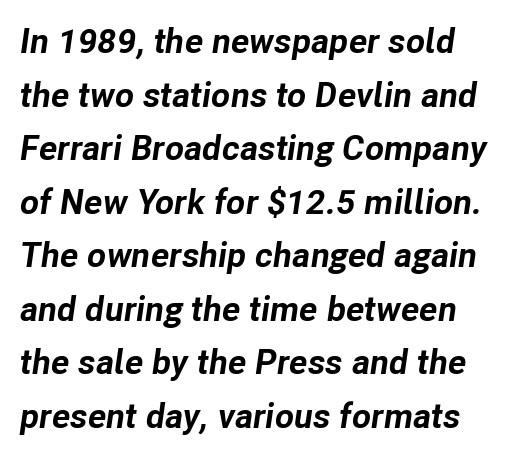
Q: Is the text bold? A: Yes.
Q: Is the text italic (slanted)? A: Yes, it leans right by about 8 degrees.
Q: Is the text underlined? A: No.
Q: Is the spacing between letters normal or unusually wide? A: Normal.
Q: Is the spacing between lines tight, normal or loose? A: Normal.
Q: Width (condensed, normal, or wide)? A: Normal.
Q: Stroke contrast? A: Low.
Q: x-height? A: Medium.
Q: Monospaced? A: No.
